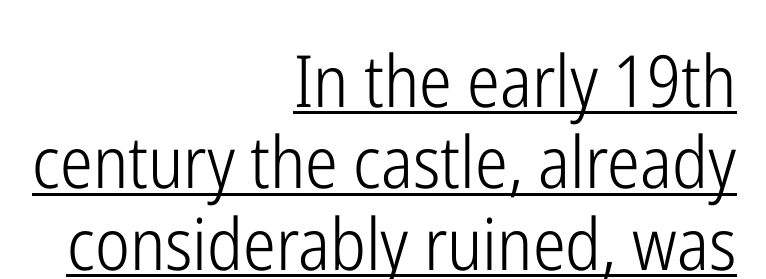
The image shows 72 px light, condensed sans-serif type, upright; set right-aligned, tight line spacing (1.13x), normal letter spacing, underlined; low stroke contrast and a medium x-height.
